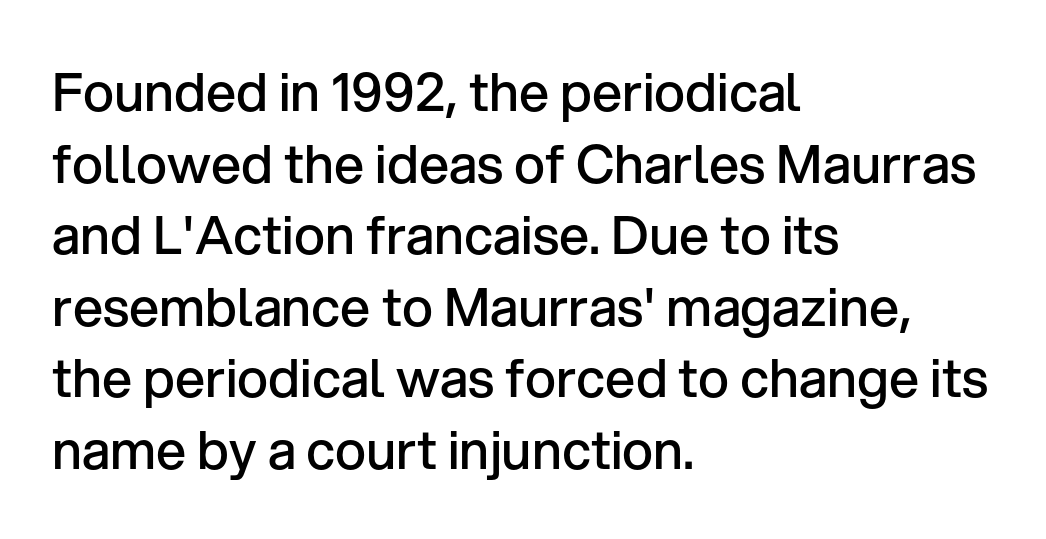
Q: Is the text bold? A: Semi-bold.
Q: Is the text italic (slanted)? A: No, it is upright.
Q: Is the typeface a serif or a sans-serif typeface? A: Sans-serif.
Q: Is the text underlined? A: No.
Q: How is the paragraph aligned? A: Left-aligned.
Q: Is the spacing between letters normal or unusually wide? A: Normal.
Q: Is the spacing between lines tight, normal or loose? A: Normal.
Q: Width (condensed, normal, or wide)? A: Normal.
Q: Stroke contrast? A: Low.
Q: x-height? A: Medium.
Q: Monospaced? A: No.
